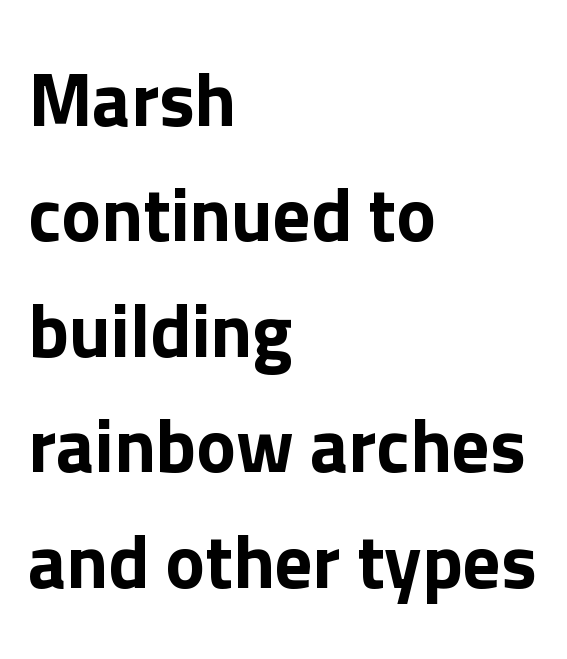
Q: Is the text italic (slanted)? A: No, it is upright.
Q: Is the typeface a serif or a sans-serif typeface? A: Sans-serif.
Q: Is the text underlined? A: No.
Q: How is the paragraph aligned? A: Left-aligned.
Q: Is the spacing between letters normal or unusually wide? A: Normal.
Q: Is the spacing between lines tight, normal or loose? A: Normal.
Q: Width (condensed, normal, or wide)? A: Normal.
Q: Stroke contrast? A: Low.
Q: x-height? A: Medium.
Q: Monospaced? A: No.
